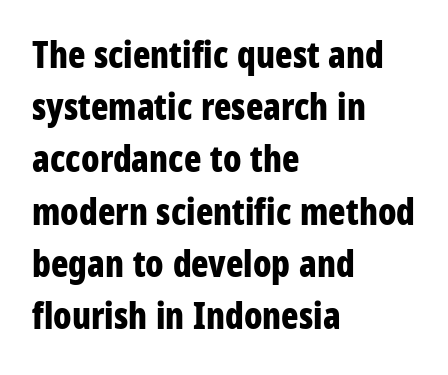
Regular leading. You could not count columns in this text — the font is proportionally spaced. The paragraph has a hard left edge and a soft right edge. No feet cap the strokes, marking this as sans-serif type.
